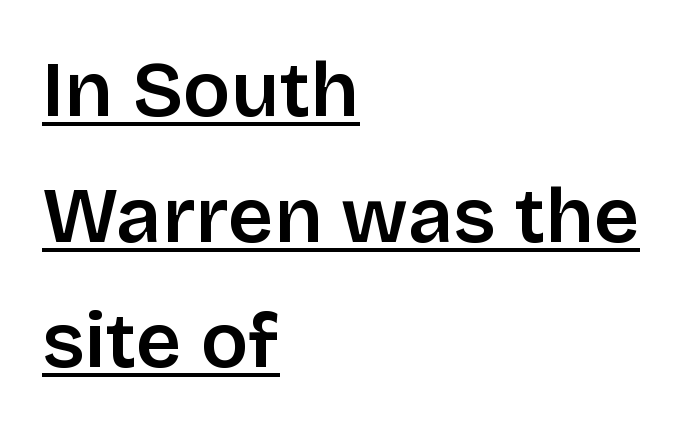
Q: Is the text bold? A: Semi-bold.
Q: Is the text italic (slanted)? A: No, it is upright.
Q: Is the typeface a serif or a sans-serif typeface? A: Sans-serif.
Q: Is the text underlined? A: Yes.
Q: How is the paragraph aligned? A: Left-aligned.
Q: Is the spacing between letters normal or unusually wide? A: Normal.
Q: Is the spacing between lines tight, normal or loose? A: Normal.
Q: Width (condensed, normal, or wide)? A: Normal.
Q: Stroke contrast? A: Low.
Q: x-height? A: Large.
Q: Monospaced? A: No.
